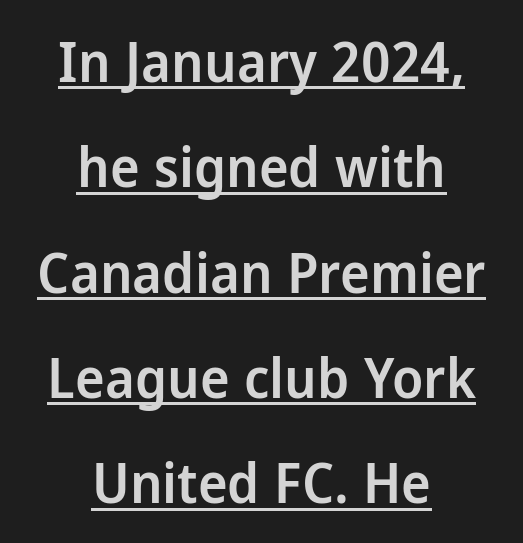
Spacing verdict: proportional, widths tailored to each character. This is the regular roman posture of the typeface. A typographer would call this underscored text. Short note: letters normally spaced. The paragraph has two soft edges and a firm central axis.
